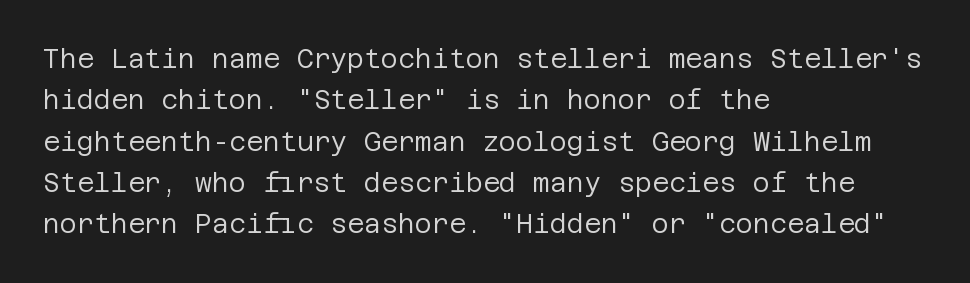
The image shows 26 px text type, upright; set left-aligned, normal line spacing (1.59x), normal letter spacing, not underlined.
